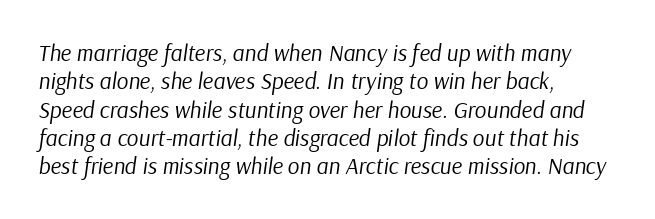
Q: Is the text bold? A: No.
Q: Is the text italic (slanted)? A: Yes, it leans right by about 9 degrees.
Q: Is the text underlined? A: No.
Q: How is the paragraph aligned? A: Left-aligned.
Q: Is the spacing between letters normal or unusually wide? A: Normal.
